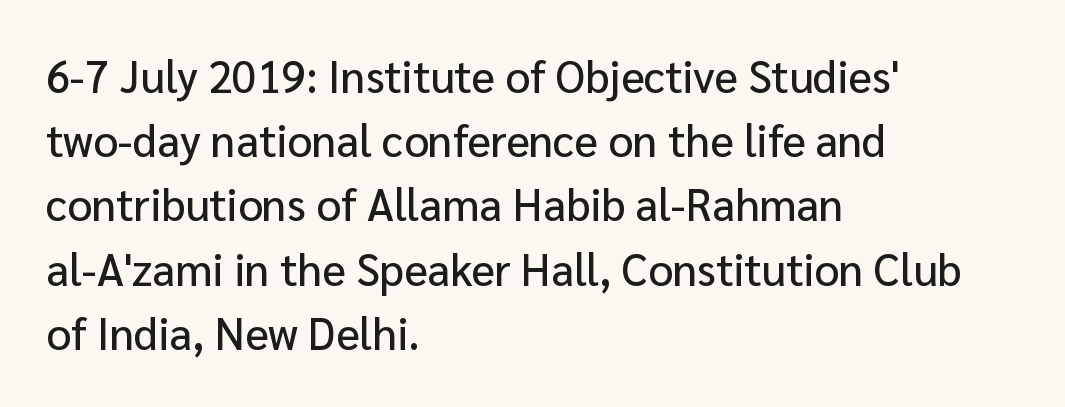
{"serif": "no", "italic": "no", "width": "normal", "stroke_contrast": "low", "x_height": "medium", "monospaced": "no", "underline": "no", "align": "left", "line_spacing": "normal", "line_spacing_ratio": 1.46, "letter_spacing": "normal", "letter_spacing_em": 0.0, "glyph_px": 44}
